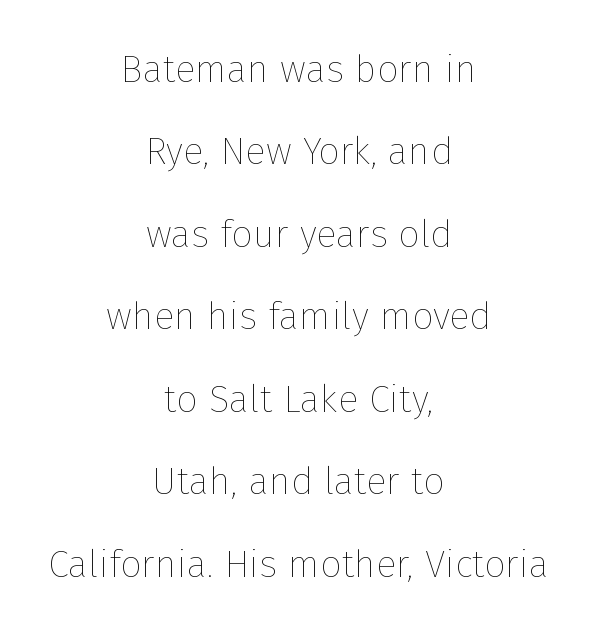
Q: Is the text bold? A: No.
Q: Is the text italic (slanted)? A: No, it is upright.
Q: Is the text underlined? A: No.
Q: How is the paragraph aligned? A: Centered.
Q: Is the spacing between letters normal or unusually wide? A: Normal.
Q: Is the spacing between lines tight, normal or loose? A: Loose.
Q: Width (condensed, normal, or wide)? A: Normal.
Q: Stroke contrast? A: Low.
Q: x-height? A: Medium.
Q: Monospaced? A: No.
